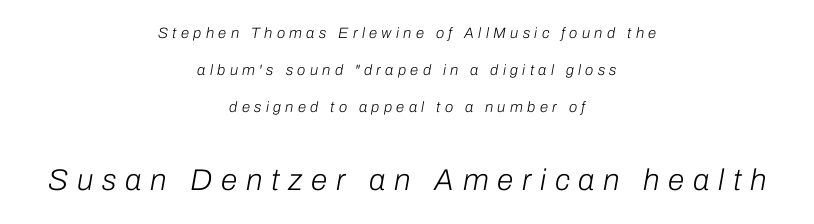
Q: Is the text bold? A: No.
Q: Is the text italic (slanted)? A: Yes, it leans right by about 10 degrees.
Q: Is the text underlined? A: No.
Q: How is the paragraph aligned? A: Centered.
Q: Is the spacing between letters normal or unusually wide? A: Unusually wide.
Q: Is the spacing between lines tight, normal or loose? A: Loose.
Q: Which block of text is set in a larger size, the first (top) or the second (bottom)? A: The second (bottom) one.
Q: Width (condensed, normal, or wide)? A: Normal.
Q: Stroke contrast? A: Low.
Q: x-height? A: Medium.
Q: Monospaced? A: No.
